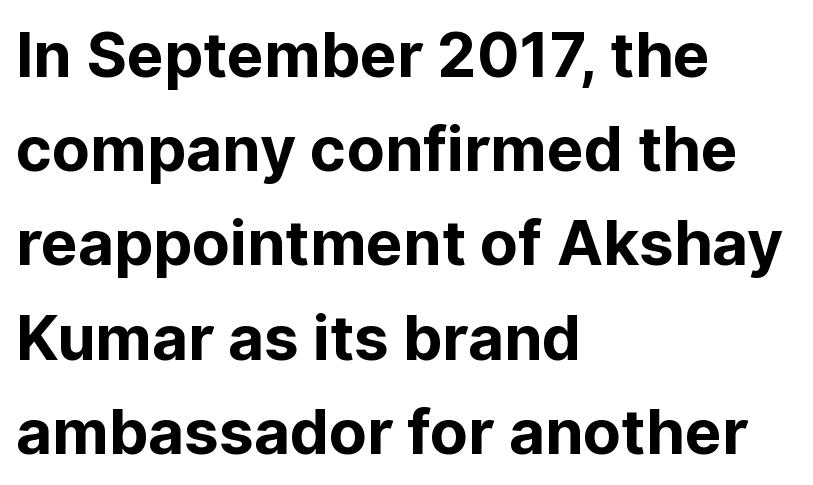
The image shows 62 px bold sans-serif type, upright; set left-aligned, normal line spacing (1.52x), normal letter spacing, not underlined; low stroke contrast and a medium x-height.
